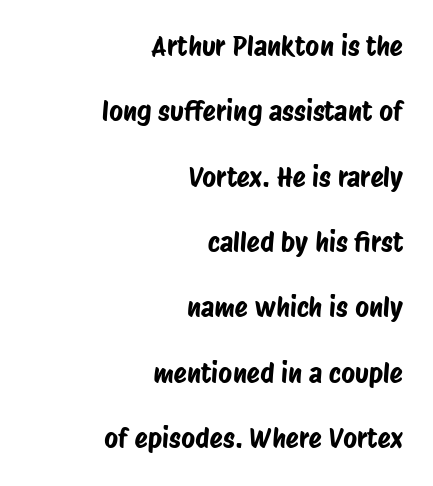
The string is rendered with underlining switched off. The lines are spread far apart with generous leading. The compositor pushed each line to the right boundary. Nothing unusual about the tracking: characters are spaced as the font intends.
